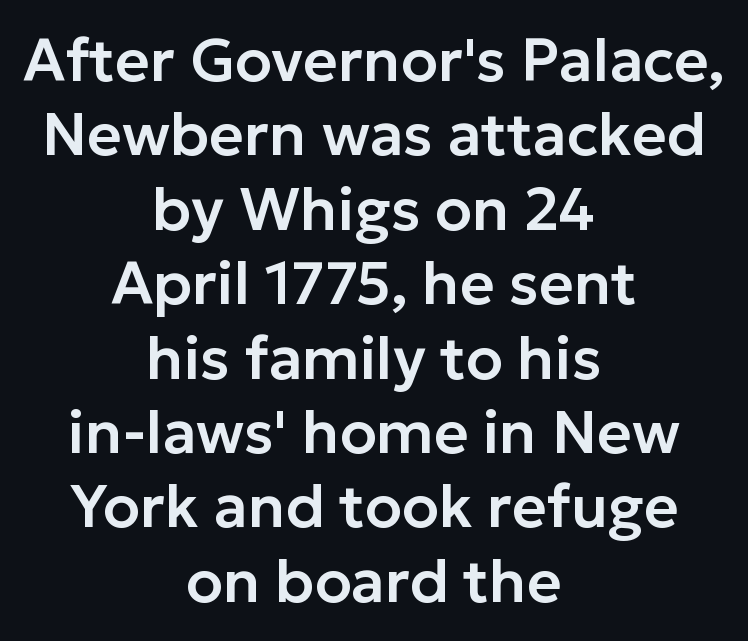
Horizontally, the lines are justified to the midpoint only. Is there any slant? The stems are plumb. This sample uses plain, unmodified letter spacing. Serifs: no, the terminals of the letterforms are clean.
